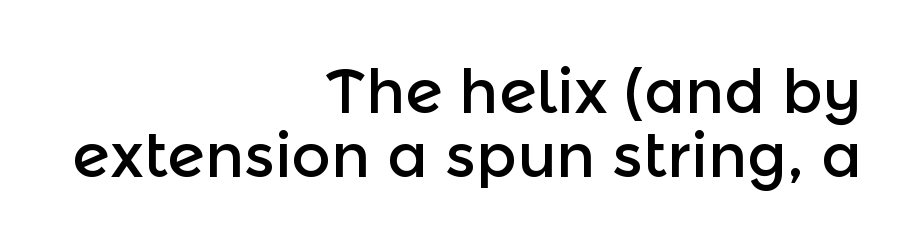
The image shows 61 px sans-serif type, upright; set right-aligned, tight line spacing (1.05x), normal letter spacing, not underlined; a medium x-height.
